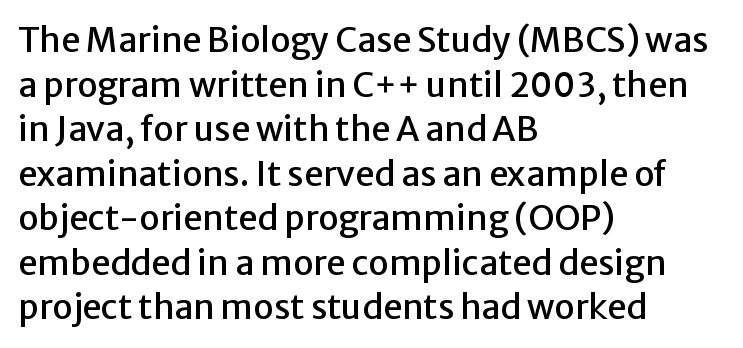
The passage shown is typeset with a sans-serif family. Character widths vary here, with narrow letters taking less room than wide ones. Vertically, the passage feels balanced, rows spaced as you'd expect. Between one letter and the next there's only the usual sliver of space. These lines stack with their left ends in a neat column. In terms of posture, this sample is upright.
